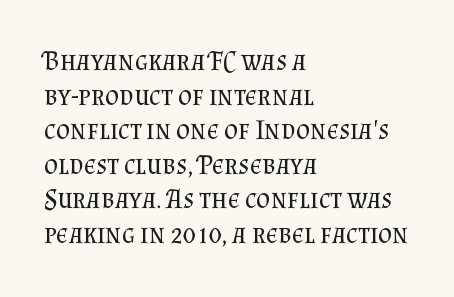
{"italic": "no", "bold": "no", "underline": "no", "align": "left", "line_spacing": "normal", "line_spacing_ratio": 1.28, "letter_spacing": "normal", "letter_spacing_em": 0.0, "glyph_px": 27}
